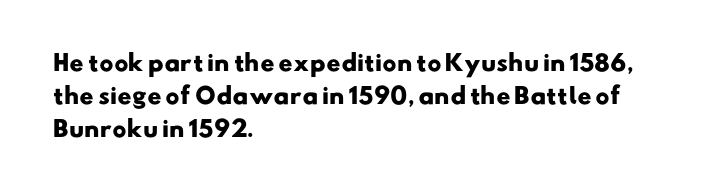
The image shows 22 px bold type; set left-aligned, normal line spacing (1.49x), normal letter spacing, not underlined.
